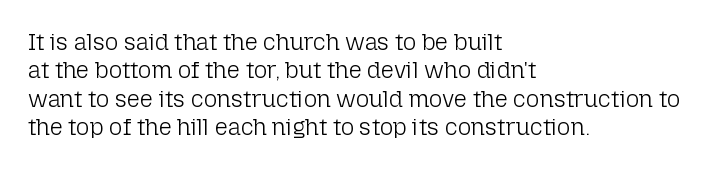
{"italic": "no", "bold": "no", "underline": "no", "align": "left", "line_spacing_ratio": 1.23, "letter_spacing": "normal", "letter_spacing_em": 0.0, "glyph_px": 23}
